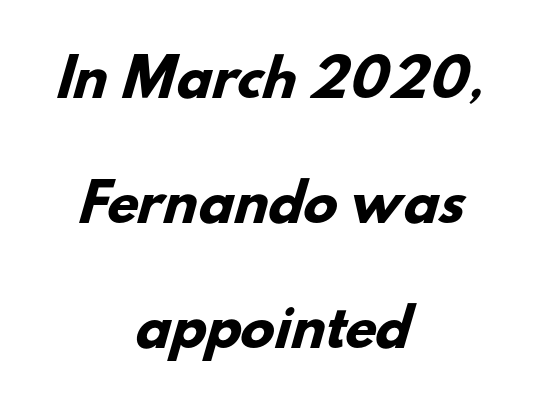
The image shows 51 px heavy sans-serif type; set centered, loose line spacing (2.45x), normal letter spacing, not underlined; low stroke contrast and a small x-height.
